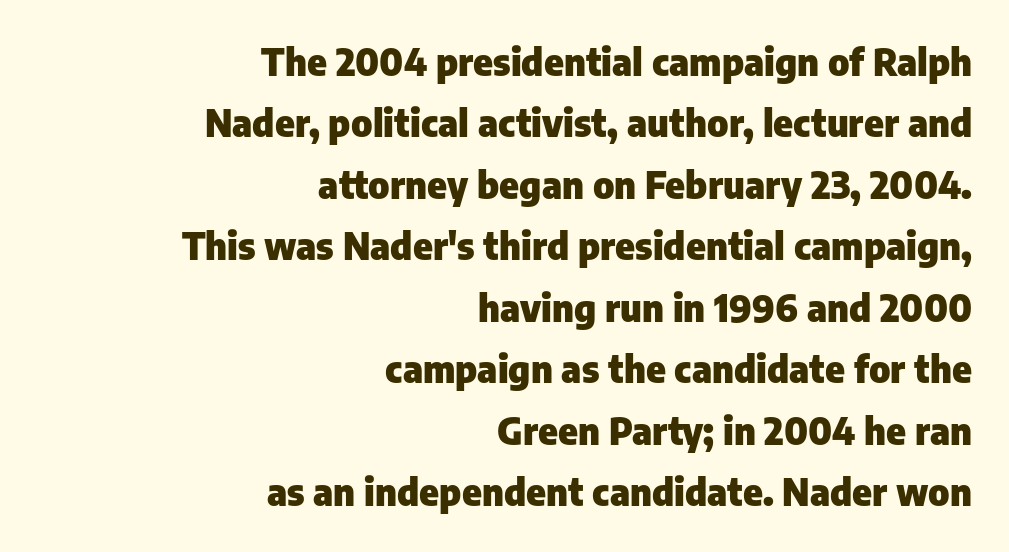
Descender tails drop into unmarked territory. Typographic density is high because the face is bold. The typography opts for an upright posture over an oblique one. Evenly set lines give the paragraph a standard silhouette. Compared with typical body copy, the letter spacing here is the same. Horizontally, the lines are justified to the trailing edge only.
